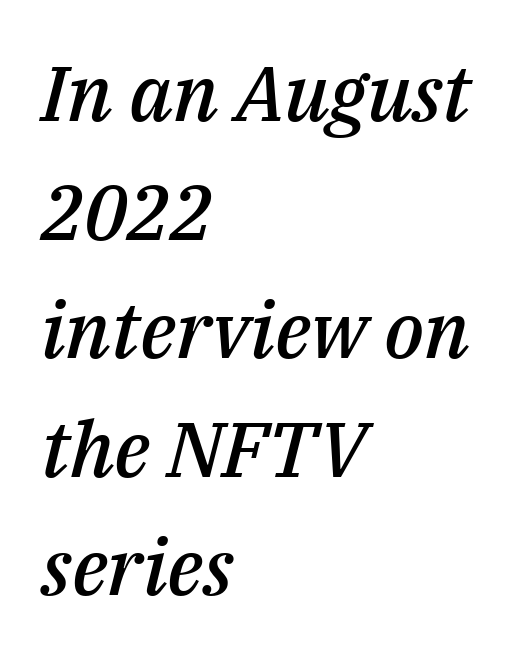
These lines sit exactly where default settings would place them. The face used here is a semibold: visibly heavier than regular, lighter than bold. The paragraph has a hard left edge and a soft right edge. Only glyphs here, with clear space below each row. Caption: standard tracking, unaltered. Italic: yes, the glyphs are oblique.
